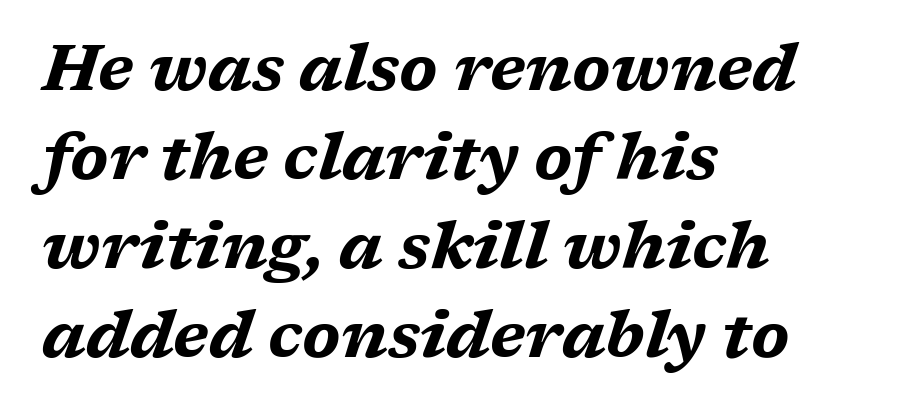
The image shows 64 px bold, wide type, italic (leaning right); set left-aligned, normal line spacing (1.39x), normal letter spacing, not underlined; medium stroke contrast and a medium x-height.
